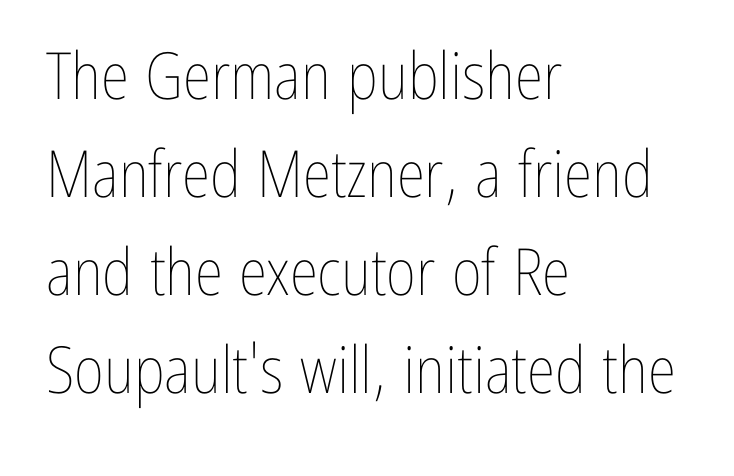
This sample uses plain, unmodified letter spacing. Posture: vertical. The rag falls on the right side of this text block. Regular leading.
